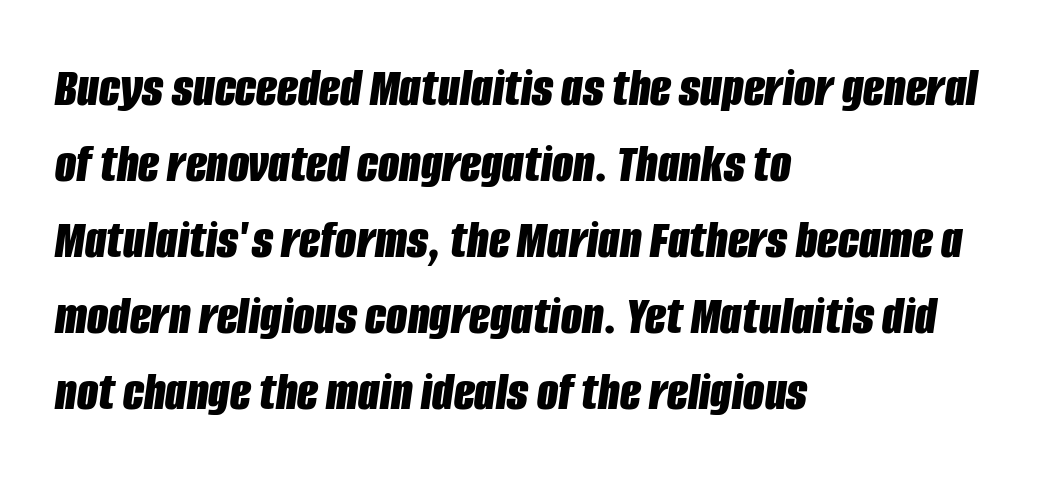
{"italic": "yes", "lean": "right", "slant_degrees": 8, "bold": "yes", "weight": "bold", "width": "condensed", "stroke_contrast": "low", "x_height": "large", "monospaced": "no", "underline": "no", "align": "left", "line_spacing": "normal", "line_spacing_ratio": 1.38, "letter_spacing": "normal", "letter_spacing_em": 0.0, "glyph_px": 55}
